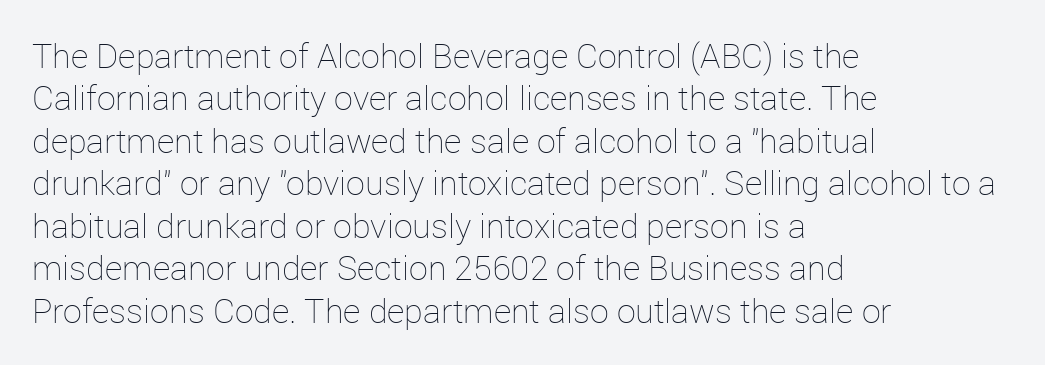
The image shows 34 px thin type, upright; set left-aligned, normal line spacing (1.25x), normal letter spacing, not underlined; low stroke contrast and a medium x-height.
